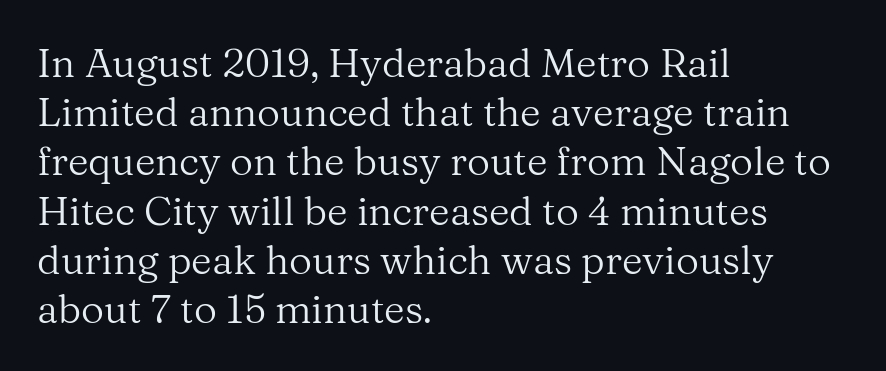
In terms of letterspacing, this is plain default setting. Descenders are the only things crossing below the line. The font is comparable to plain body text, perhaps lighter. Varying glyph widths throughout — classic text-font behaviour. Look at the bottom of the vertical strokes: they flare into serifs here. Visually the block forms a straight wall on the left and a jagged coastline on the right.
